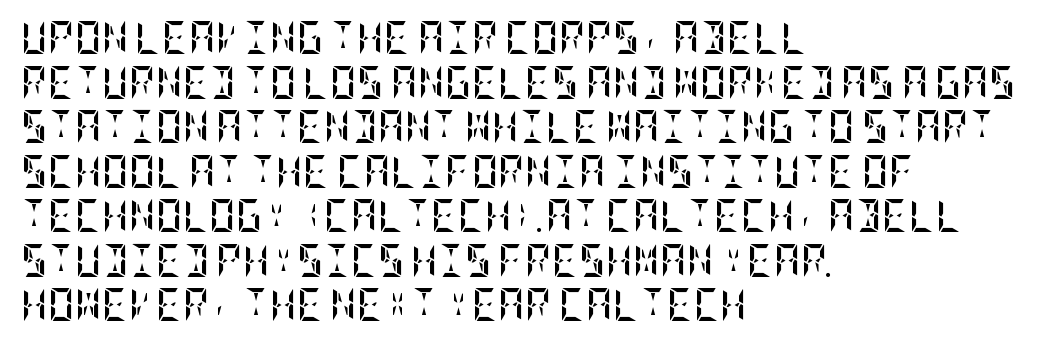
Is the letter spacing exaggerated? No — it looks like the ordinary default. Designer's note — italics off, roman on. Reading down the column, the eye jumps a familiar distance to each next line. Descenders hang freely into open space.
